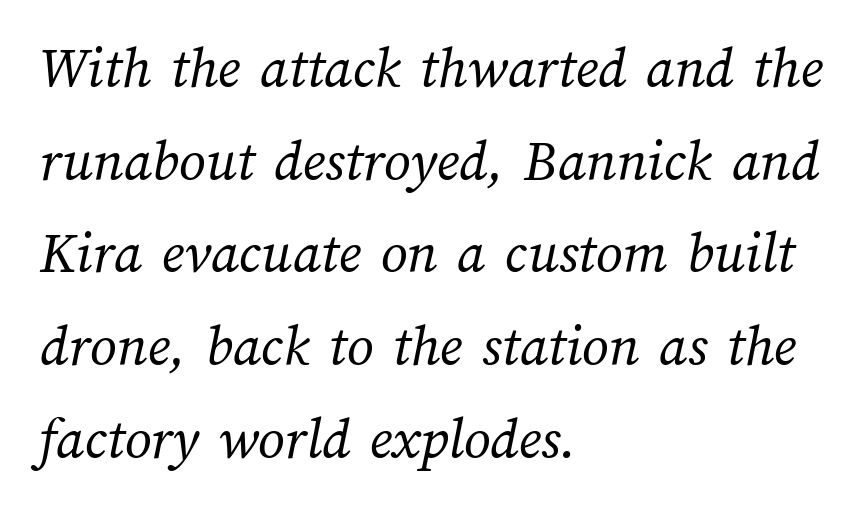
The image shows 59 px regular-weight type; set left-aligned, normal line spacing (1.57x), normal letter spacing, not underlined; medium stroke contrast and a medium x-height.
